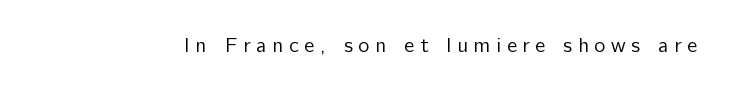
Q: Is the text bold? A: No.
Q: Is the text italic (slanted)? A: No, it is upright.
Q: Is the text underlined? A: No.
Q: Is the spacing between letters normal or unusually wide? A: Unusually wide.
